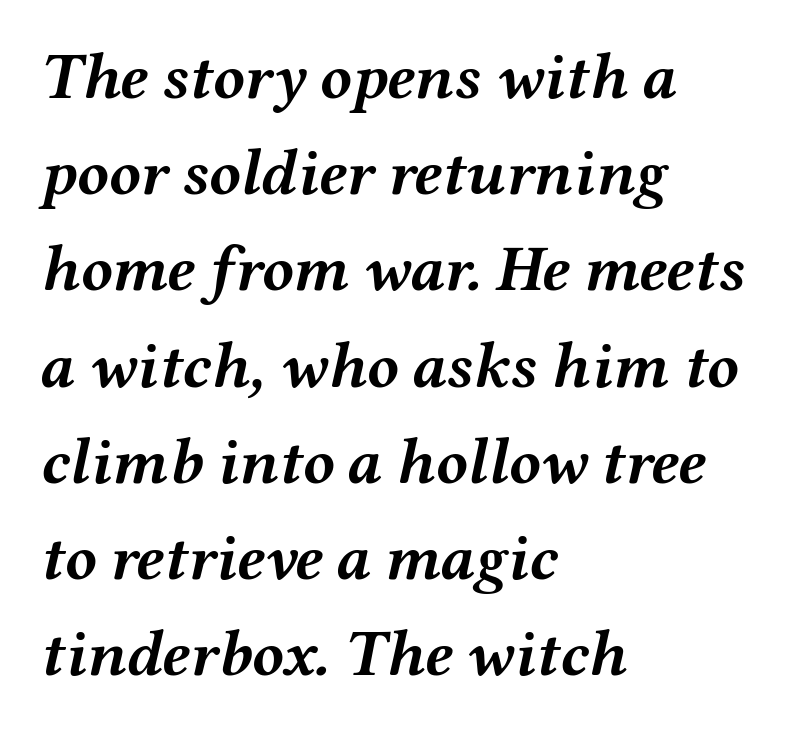
The image shows 65 px semibold, wide type, italic (leaning right); set left-aligned, normal line spacing (1.48x), normal letter spacing, not underlined; medium stroke contrast and a medium x-height.
